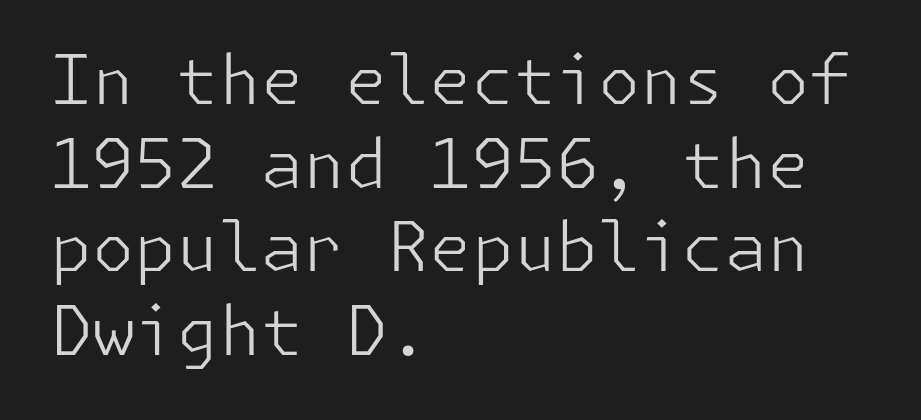
Q: Is the text bold? A: No.
Q: Is the text italic (slanted)? A: No, it is upright.
Q: Is the typeface a serif or a sans-serif typeface? A: Sans-serif.
Q: Is the text underlined? A: No.
Q: How is the paragraph aligned? A: Left-aligned.
Q: Is the spacing between letters normal or unusually wide? A: Normal.
Q: Width (condensed, normal, or wide)? A: Normal.
Q: Stroke contrast? A: Low.
Q: x-height? A: Medium.
